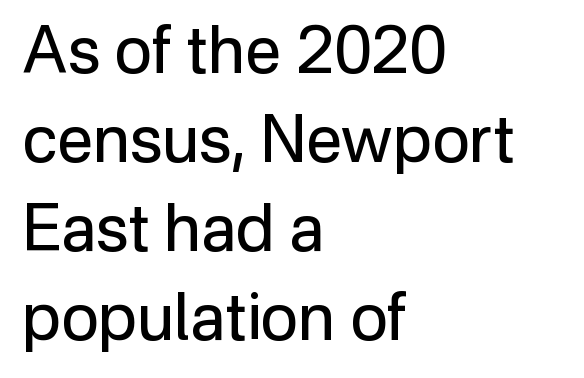
The image shows 65 px regular-weight sans-serif type, upright; set left-aligned, normal line spacing (1.37x), normal letter spacing, not underlined; low stroke contrast and a medium x-height.
